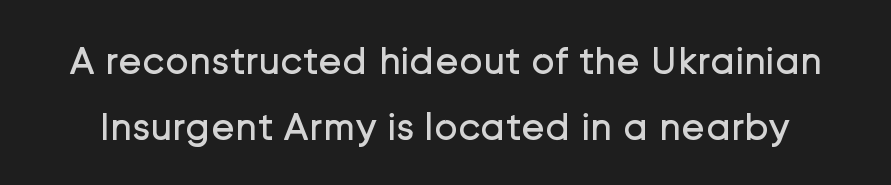
{"serif": "no", "italic": "no", "bold": "no", "weight": "regular", "width": "normal", "stroke_contrast": "low", "x_height": "medium", "monospaced": "no", "underline": "no", "line_spacing": "normal", "line_spacing_ratio": 1.65, "letter_spacing": "normal", "letter_spacing_em": 0.0, "glyph_px": 40}
